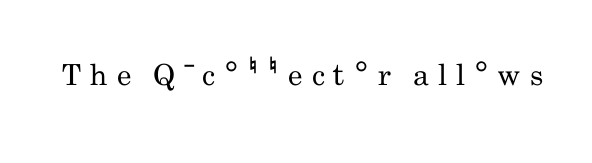
{"serif": "no", "italic": "no", "bold": "no", "weight": "regular", "width": "condensed", "stroke_contrast": "low", "x_height": "small", "monospaced": "no", "underline": "no", "letter_spacing": "wide", "letter_spacing_em": 0.31, "glyph_px": 29}
